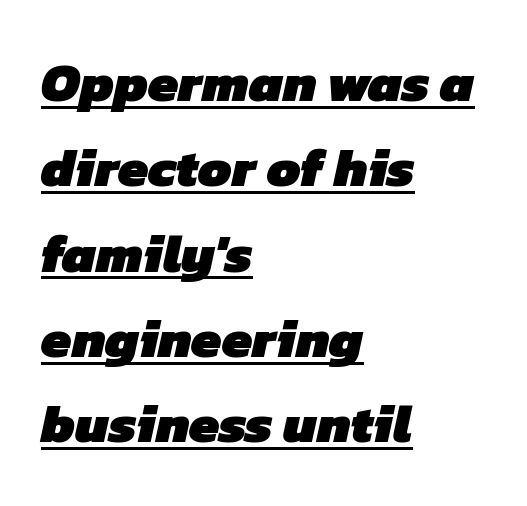
The image shows 54 px heavy sans-serif type; set left-aligned, normal line spacing (1.58x), normal letter spacing, underlined; low stroke contrast and a medium x-height.
